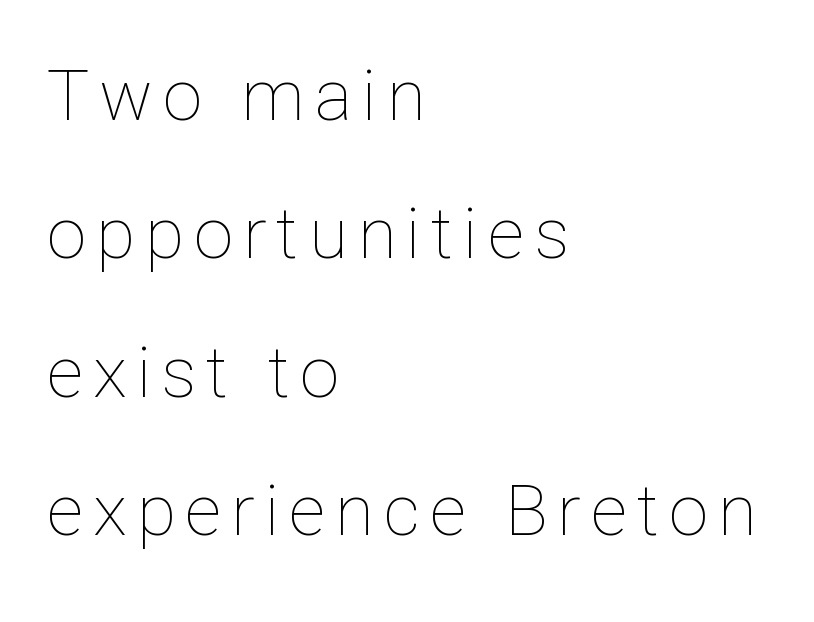
Q: Is the text bold? A: No.
Q: Is the text italic (slanted)? A: No, it is upright.
Q: Is the text underlined? A: No.
Q: How is the paragraph aligned? A: Left-aligned.
Q: Is the spacing between lines tight, normal or loose? A: Loose.
Q: Width (condensed, normal, or wide)? A: Normal.
Q: Stroke contrast? A: Low.
Q: x-height? A: Medium.
Q: Monospaced? A: No.
